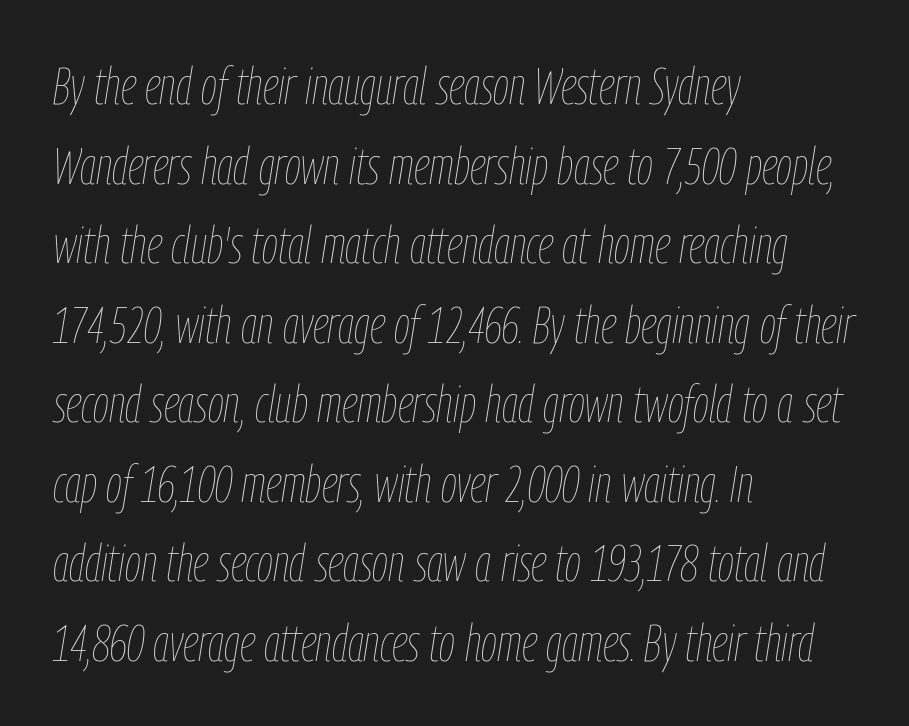
Slant detected: the letters are inclined. Does the leading feel generous? No, just average. Left-aligned paragraph, ragged on the right. Varying glyph widths throughout — classic text-font behaviour. The face looks like a standard text weight, possibly lighter. Glance below the letters and you will spot only blank space.
